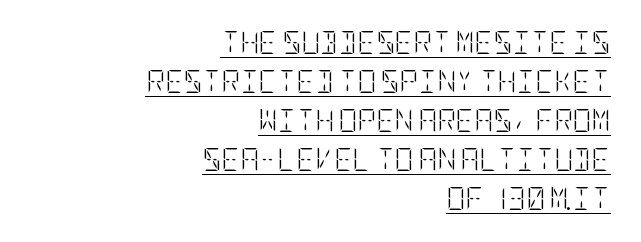
{"italic": "no", "bold": "no", "underline": "yes", "align": "right", "line_spacing": "normal", "line_spacing_ratio": 1.7, "letter_spacing": "normal", "letter_spacing_em": 0.0, "glyph_px": 23}
